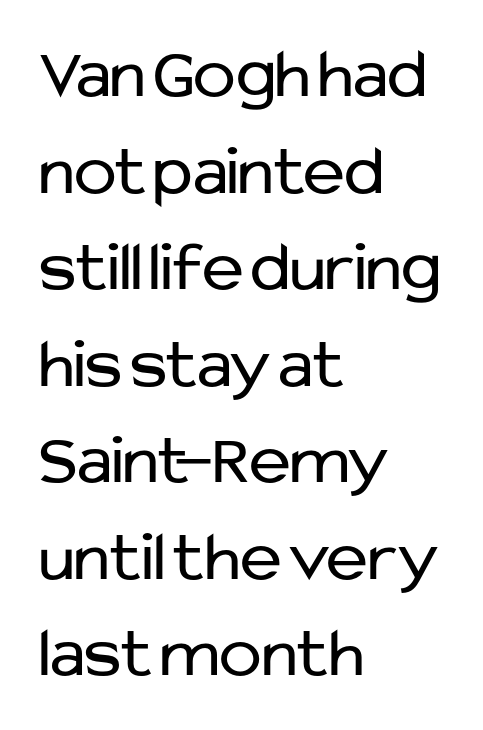
Q: Is the text bold? A: No.
Q: Is the text italic (slanted)? A: No, it is upright.
Q: Is the typeface a serif or a sans-serif typeface? A: Sans-serif.
Q: Is the text underlined? A: No.
Q: How is the paragraph aligned? A: Left-aligned.
Q: Is the spacing between letters normal or unusually wide? A: Normal.
Q: Is the spacing between lines tight, normal or loose? A: Normal.
Q: Width (condensed, normal, or wide)? A: Normal.
Q: Stroke contrast? A: Low.
Q: x-height? A: Medium.
Q: Monospaced? A: No.
